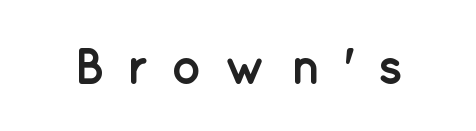
Q: Is the text bold? A: Yes.
Q: Is the text italic (slanted)? A: No, it is upright.
Q: Is the typeface a serif or a sans-serif typeface? A: Sans-serif.
Q: Is the text underlined? A: No.
Q: Is the spacing between letters normal or unusually wide? A: Unusually wide.
Q: Width (condensed, normal, or wide)? A: Normal.
Q: Stroke contrast? A: Low.
Q: x-height? A: Medium.
Q: Monospaced? A: No.
